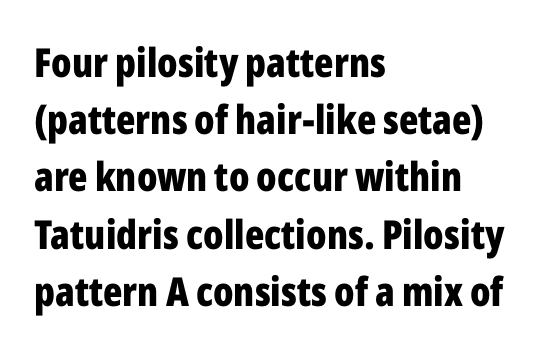
Q: Is the text bold? A: Yes.
Q: Is the text italic (slanted)? A: No, it is upright.
Q: Is the typeface a serif or a sans-serif typeface? A: Sans-serif.
Q: Is the text underlined? A: No.
Q: How is the paragraph aligned? A: Left-aligned.
Q: Is the spacing between letters normal or unusually wide? A: Normal.
Q: Is the spacing between lines tight, normal or loose? A: Normal.
Q: Width (condensed, normal, or wide)? A: Condensed.
Q: Stroke contrast? A: Low.
Q: x-height? A: Medium.
Q: Monospaced? A: No.
